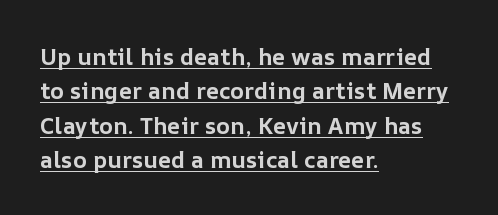
Q: Is the text bold? A: Yes.
Q: Is the text italic (slanted)? A: No, it is upright.
Q: Is the text underlined? A: Yes.
Q: How is the paragraph aligned? A: Left-aligned.
Q: Is the spacing between letters normal or unusually wide? A: Normal.
Q: Is the spacing between lines tight, normal or loose? A: Normal.
